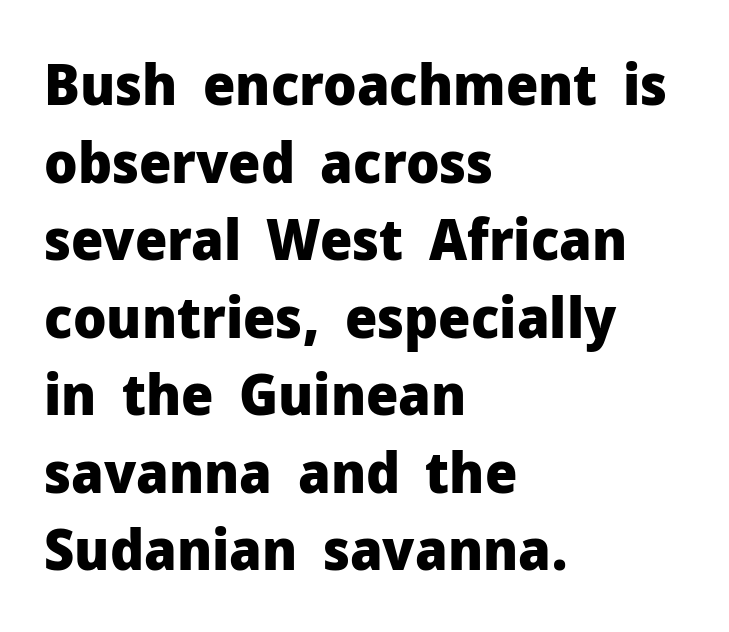
Q: Is the text bold? A: Yes.
Q: Is the text italic (slanted)? A: No, it is upright.
Q: Is the typeface a serif or a sans-serif typeface? A: Sans-serif.
Q: Is the text underlined? A: No.
Q: How is the paragraph aligned? A: Left-aligned.
Q: Is the spacing between letters normal or unusually wide? A: Normal.
Q: Is the spacing between lines tight, normal or loose? A: Normal.
Q: Width (condensed, normal, or wide)? A: Normal.
Q: Stroke contrast? A: Low.
Q: x-height? A: Medium.
Q: Monospaced? A: No.
